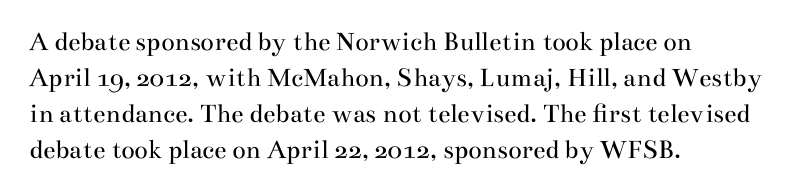
Q: Is the text bold? A: No.
Q: Is the text italic (slanted)? A: No, it is upright.
Q: Is the typeface a serif or a sans-serif typeface? A: Serif.
Q: Is the text underlined? A: No.
Q: How is the paragraph aligned? A: Left-aligned.
Q: Is the spacing between letters normal or unusually wide? A: Normal.
Q: Is the spacing between lines tight, normal or loose? A: Normal.
Q: Width (condensed, normal, or wide)? A: Wide.
Q: Stroke contrast? A: Medium.
Q: x-height? A: Small.
Q: Monospaced? A: No.
